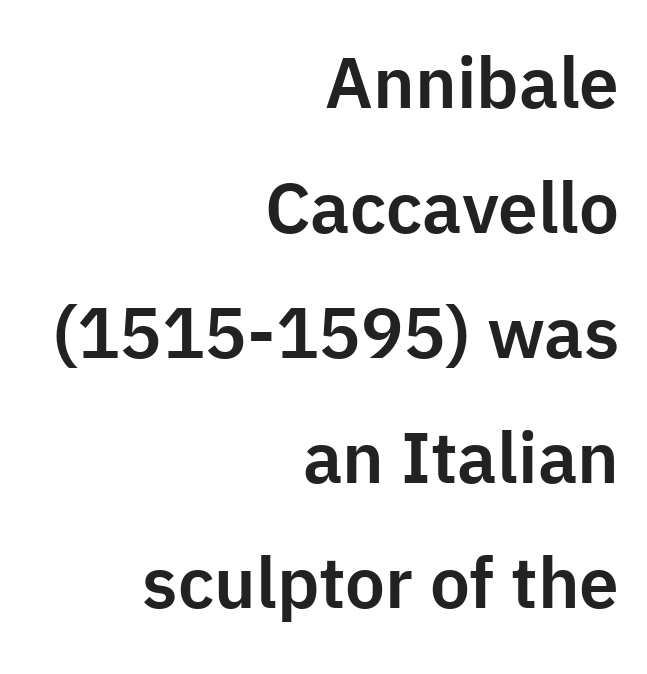
The image shows 71 px sans-serif type, upright; set right-aligned, line spacing 1.76x, normal letter spacing, not underlined; low stroke contrast and a medium x-height.
